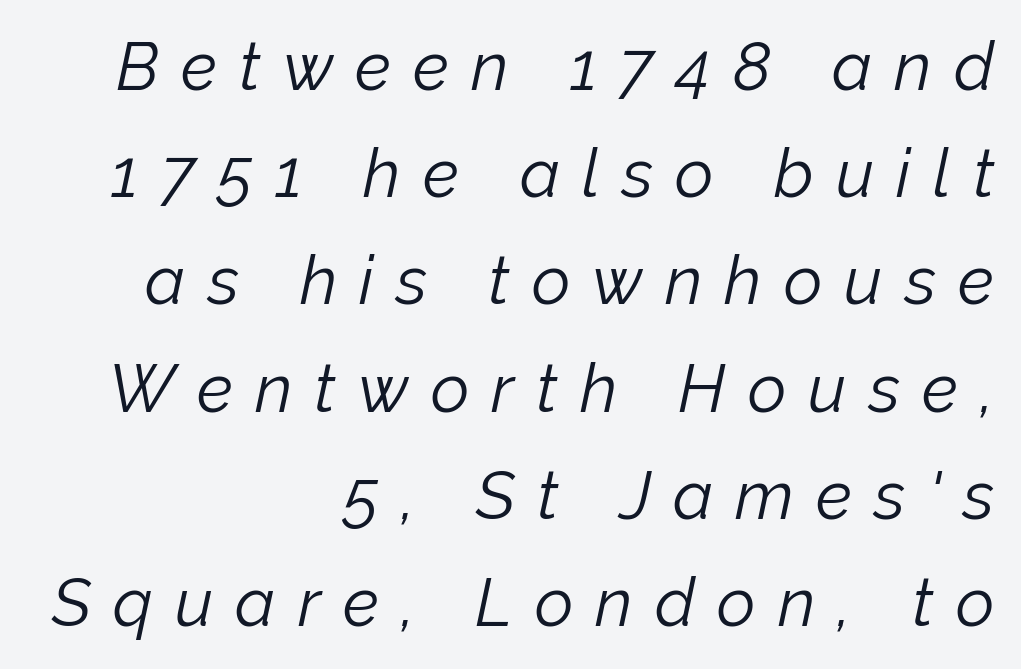
Slant detected: the letters are inclined. No chunkiness to these letters — they're not bold. Any mark beneath the type? The region is blank. The passage is arranged like a letterhead date or caption credit — flush right. How are the letters spaced? Widely, with obvious added tracking. Regarding leading, the lines here are spaced in the standard way.
